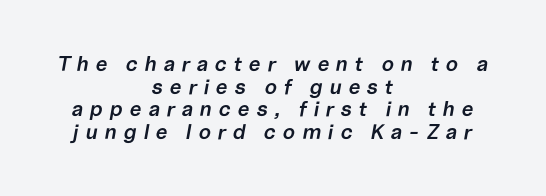
Successive baselines arrive quickly, one right under another. You can tell it's italic because the verticals aren't actually vertical. Clear beneath every line of the passage. Horizontal alignment here is central, giving a formal, balanced look. Spacing between characters has been opened up far beyond the box default.
